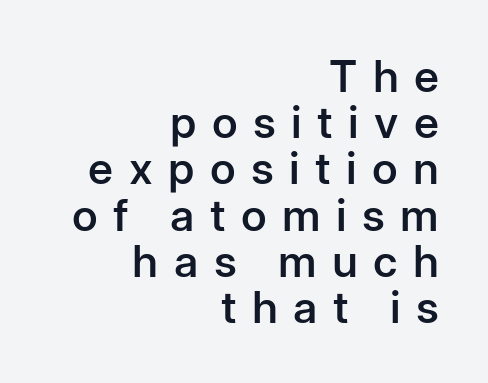
The image shows 44 px semibold sans-serif type, upright; set right-aligned, tight line spacing (1.05x), unusually wide letter spacing (+0.35 em), not underlined; low stroke contrast and a medium x-height.
